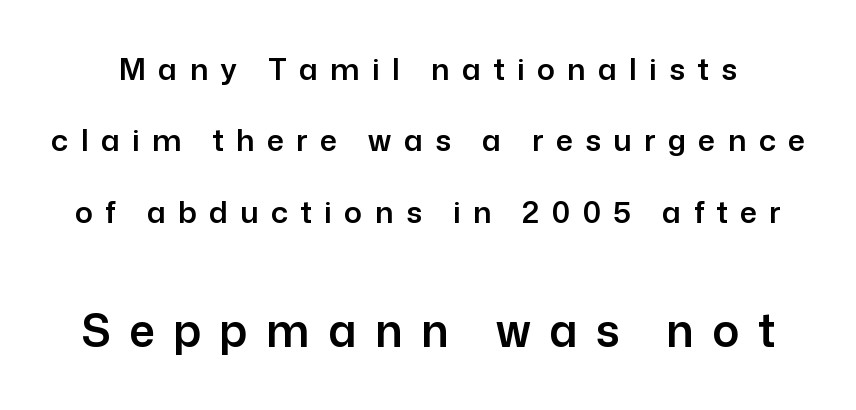
The image shows 45 px sans-serif type, upright; set loose line spacing (2.38x), unusually wide letter spacing (+0.41 em), not underlined; the second (bottom) block is 1.5x larger; low stroke contrast and a medium x-height.
